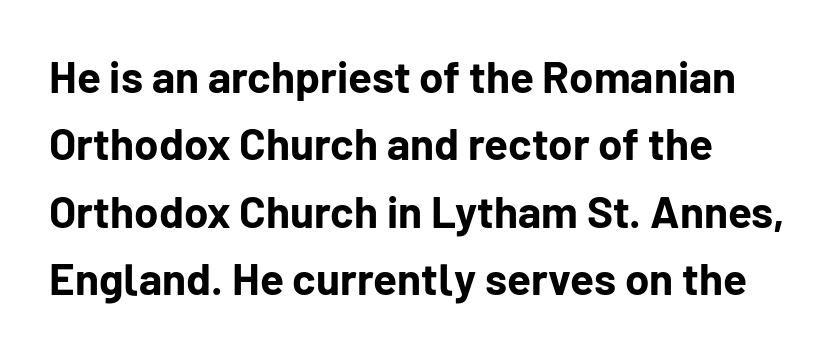
This sample has the flowing, uneven cadence of proportional lettering. How heavy is the stroke? Heavy — this is a bold. Descenders hang freely into open space. Unlike italic type, these characters show no tilt at all.
